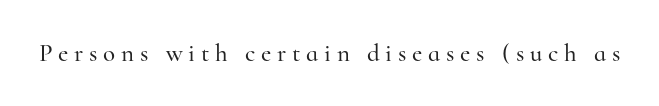
Q: Is the text italic (slanted)? A: No, it is upright.
Q: Is the text underlined? A: No.
Q: Is the spacing between letters normal or unusually wide? A: Unusually wide.
